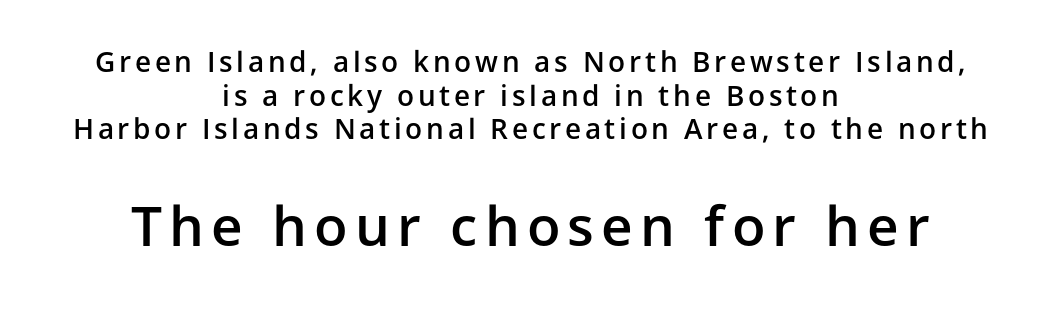
{"serif": "no", "italic": "no", "bold": "semi", "weight": "semibold", "width": "normal", "stroke_contrast": "low", "x_height": "medium", "monospaced": "no", "underline": "no", "align": "center", "line_spacing_ratio": 1.2, "larger_block": "second", "size_ratio": 1.96, "glyph_px": 55}
